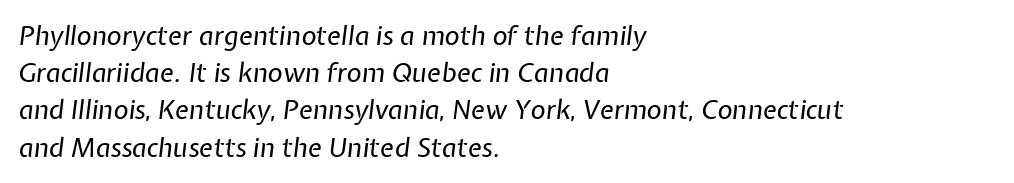
Q: Is the text bold? A: No.
Q: Is the text italic (slanted)? A: Yes, it leans right by about 7 degrees.
Q: Is the text underlined? A: No.
Q: How is the paragraph aligned? A: Left-aligned.
Q: Is the spacing between letters normal or unusually wide? A: Normal.
Q: Is the spacing between lines tight, normal or loose? A: Normal.
